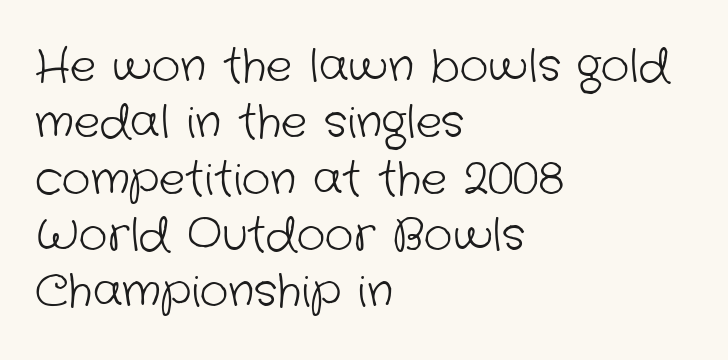
Q: Is the text bold? A: No.
Q: Is the typeface a serif or a sans-serif typeface? A: Sans-serif.
Q: Is the text underlined? A: No.
Q: How is the paragraph aligned? A: Left-aligned.
Q: Is the spacing between letters normal or unusually wide? A: Normal.
Q: Is the spacing between lines tight, normal or loose? A: Normal.
Q: Width (condensed, normal, or wide)? A: Normal.
Q: Stroke contrast? A: Low.
Q: x-height? A: Medium.
Q: Monospaced? A: No.
